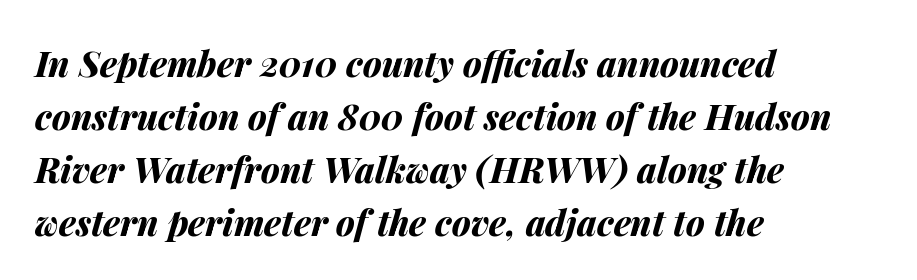
Emphasis-style slanted type is in use. Vertical spacing — default. Is the letter spacing exaggerated? No — it looks like the ordinary default. Think of a printed novel: that variable character pitch is what you see here.
